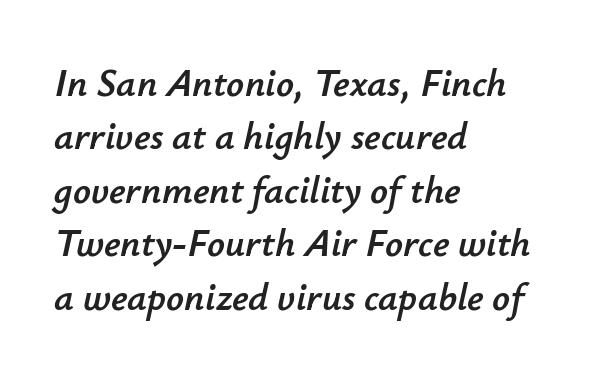
The face used here has a pronounced slope to its letters. The baseline area is clear. What stands out about the letter spacing? Nothing — it is the standard amount. The typesetter chose a ragged-right arrangement here. The passage shown is typed in a proportional face where columns would drift.
